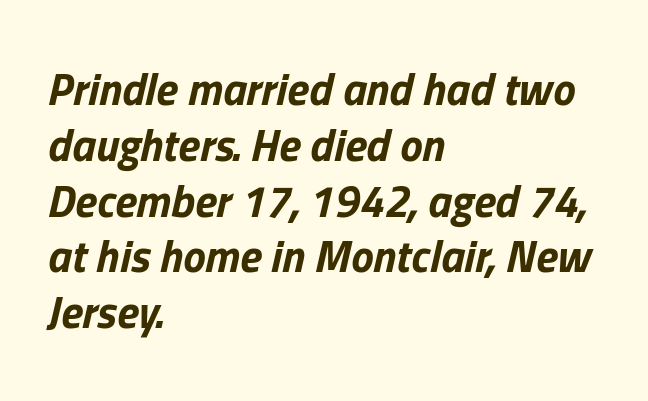
{"italic": "yes", "lean": "right", "slant_degrees": 13, "bold": "yes", "weight": "bold", "width": "normal", "stroke_contrast": "low", "x_height": "medium", "monospaced": "no", "underline": "no", "align": "left", "line_spacing_ratio": 1.24, "letter_spacing": "normal", "letter_spacing_em": 0.0, "glyph_px": 45}
